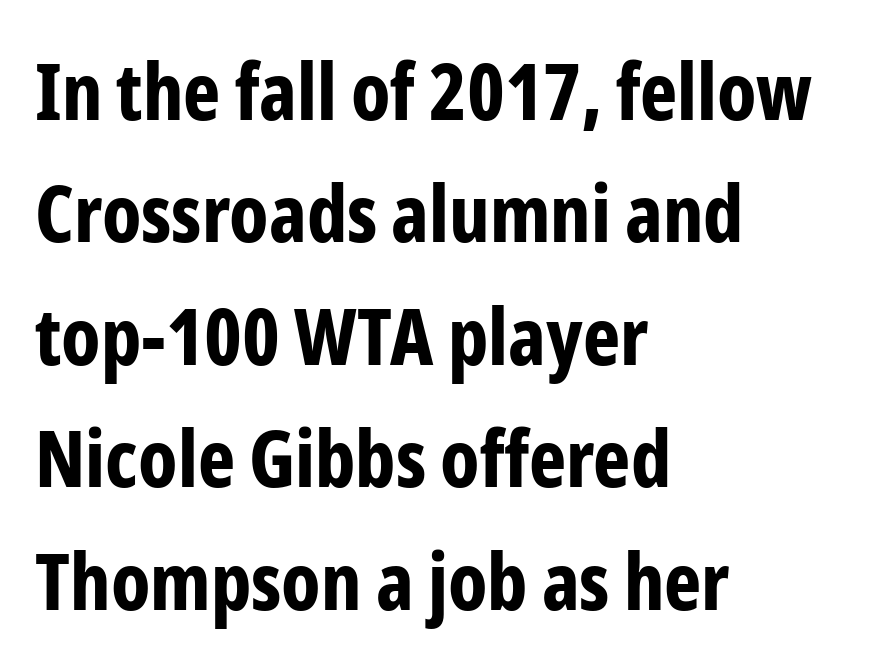
The passage shown is typed in a proportional face where columns would drift. Stroke thickness is high; the sample reads as a true bold. The setting favours the left margin, as ordinary paragraphs usually do. A normal amount of white space separates one row of letters from the next. Is this a sans? Yes — the strokes have no serifs.
